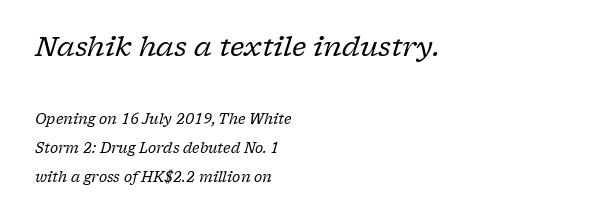
The image shows 27 px text type, italic (leaning right); set left-aligned, loose line spacing (2.08x), normal letter spacing, not underlined; the first (top) block is 1.93x larger.
